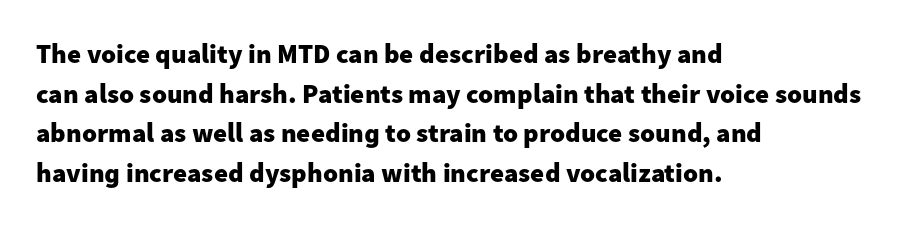
The image shows 27 px bold type, upright; set left-aligned, normal line spacing (1.47x), normal letter spacing, not underlined.
